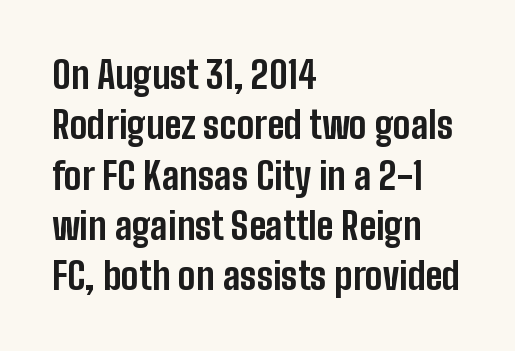
A typesetter would call this proportional, since set widths differ per character. The passage shown stacks its lines at a standard gap. The letters stand upright; this is a roman face. On the weight axis this lands at bold, roughly 700.
